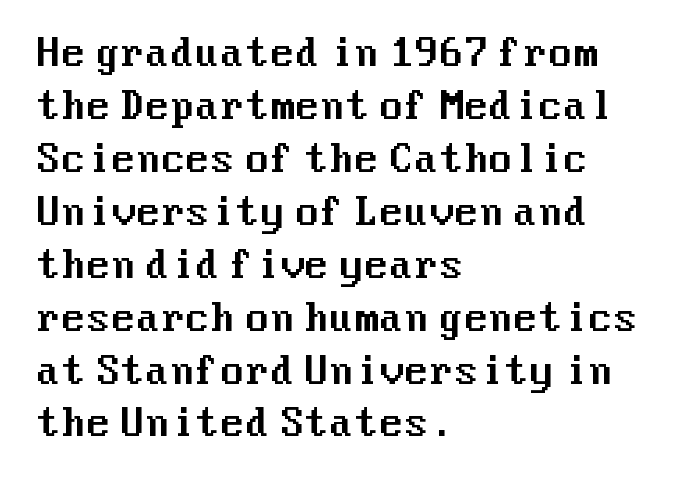
Q: Is the text italic (slanted)? A: No, it is upright.
Q: Is the typeface a serif or a sans-serif typeface? A: Sans-serif.
Q: Is the text underlined? A: No.
Q: How is the paragraph aligned? A: Left-aligned.
Q: Is the spacing between letters normal or unusually wide? A: Normal.
Q: Is the spacing between lines tight, normal or loose? A: Normal.
Q: Width (condensed, normal, or wide)? A: Normal.
Q: Stroke contrast? A: Medium.
Q: x-height? A: Medium.
